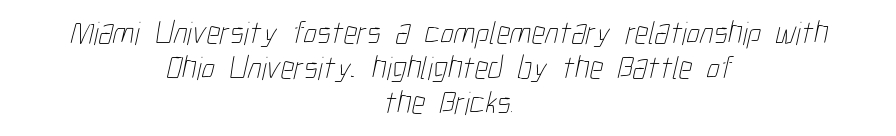
{"bold": "no", "weight": "thin", "width": "condensed", "stroke_contrast": "low", "x_height": "medium", "monospaced": "no", "underline": "no", "align": "center", "line_spacing": "tight", "line_spacing_ratio": 1.06, "letter_spacing": "normal", "letter_spacing_em": 0.0, "glyph_px": 33}
